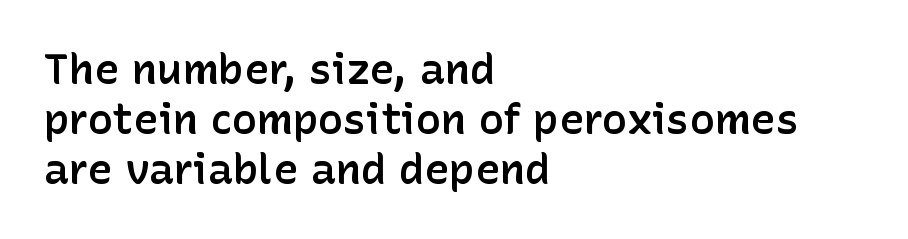
{"serif": "no", "italic": "no", "bold": "semi", "weight": "semibold", "width": "normal", "stroke_contrast": "low", "x_height": "medium", "monospaced": "no", "underline": "no", "align": "left", "line_spacing_ratio": 1.19, "letter_spacing": "normal", "letter_spacing_em": 0.0, "glyph_px": 42}
